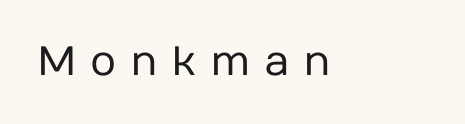
The space directly below the letters is spotless. The characters are drawn with everyday or finer stroke widths. The passage shown is typed in a proportional face where columns would drift. Ascenders rise straight up at ninety degrees. The horizontal fit of the characters is loose and conspicuously gappy. The text was rendered using a sans face with plain stroke endings.
